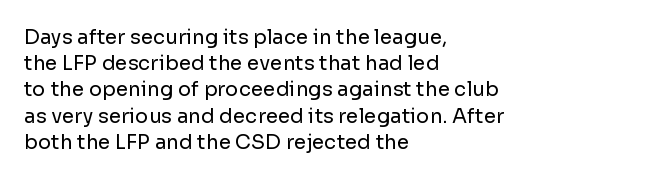
The image shows 20 px text type, upright; set left-aligned, normal line spacing (1.31x), normal letter spacing, not underlined.
